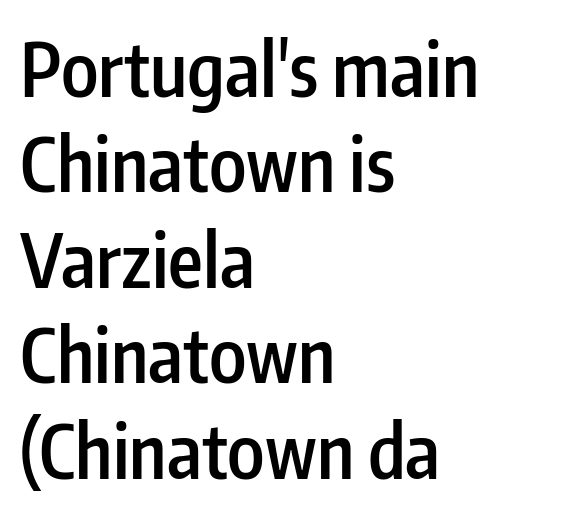
Q: Is the text bold? A: Semi-bold.
Q: Is the text italic (slanted)? A: No, it is upright.
Q: Is the typeface a serif or a sans-serif typeface? A: Sans-serif.
Q: Is the text underlined? A: No.
Q: How is the paragraph aligned? A: Left-aligned.
Q: Is the spacing between letters normal or unusually wide? A: Normal.
Q: Is the spacing between lines tight, normal or loose? A: Normal.
Q: Width (condensed, normal, or wide)? A: Condensed.
Q: Stroke contrast? A: Low.
Q: x-height? A: Medium.
Q: Monospaced? A: No.
